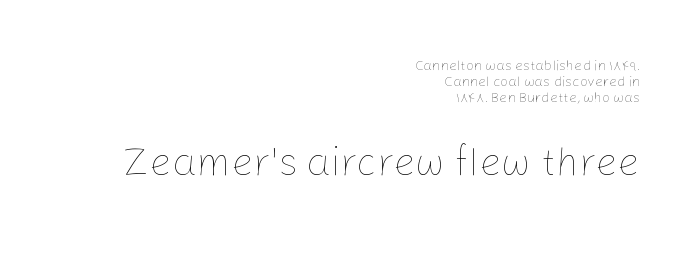
These two chunks differ in scale, with the bottom chunk taking the larger measure. All the whitespace from short lines collects on the left. Spacing verdict: proportional, widths tailored to each character. Descender tails drop into unmarked territory. Successive baselines arrive quickly, one right under another. Posture: upright roman.
